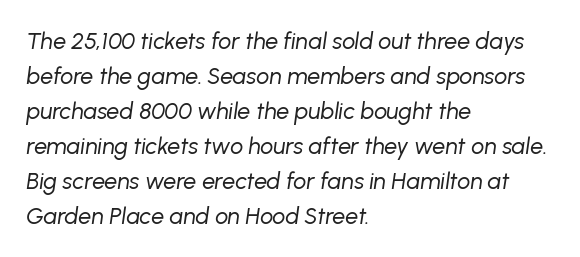
If you drew a ruler down the left edge, every line would touch it. The letters sit at their default tracking, neither squeezed nor spread. A light-to-regular cut is what we see here. Notice how descenders clear the ascenders below comfortably — that's standard leading. The typography opts for an oblique posture over an upright one. A bare baseline throughout the passage.
